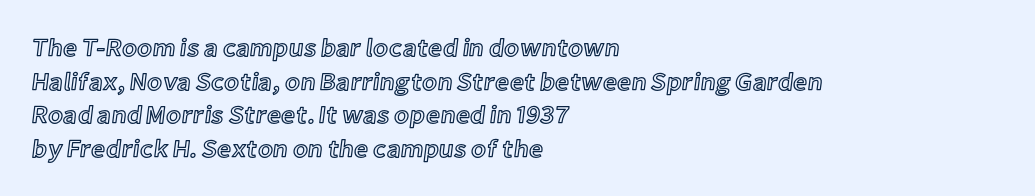
{"underline": "no", "align": "left", "line_spacing": "normal", "line_spacing_ratio": 1.35, "letter_spacing": "normal", "letter_spacing_em": 0.0, "glyph_px": 25}
